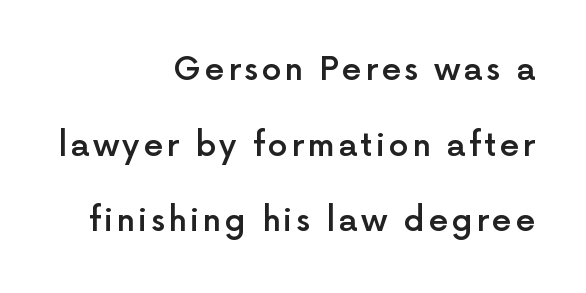
How would I describe the line gaps? Wide and relaxed. Compared with a flush-left layout, this one pins lines to the opposite, right side. Anything drawn beneath the words? Only blank space. The glyphs have the mass of a demibold cut, below bold. The font's upright variant was chosen for this text. Nope, no serifs anywhere on these letters.
